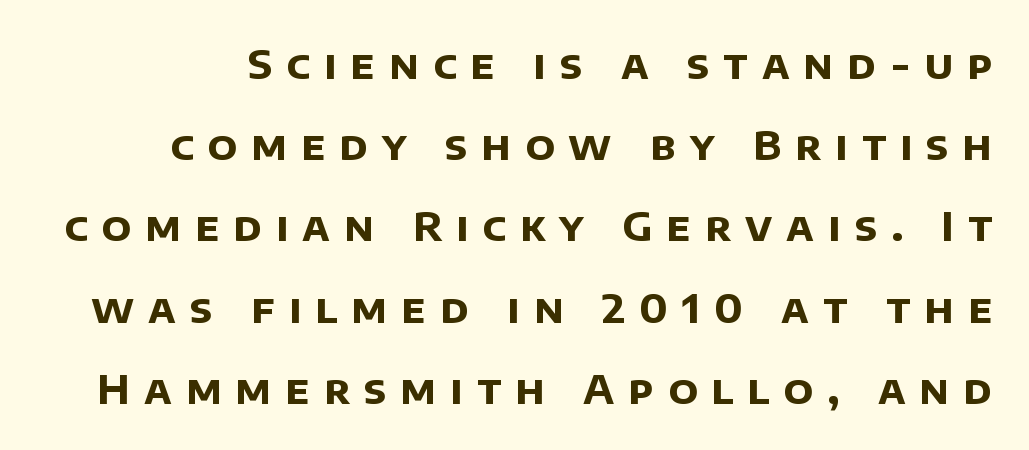
Q: Is the text bold? A: Yes.
Q: Is the typeface a serif or a sans-serif typeface? A: Sans-serif.
Q: Is the text underlined? A: No.
Q: Is the spacing between letters normal or unusually wide? A: Unusually wide.
Q: Is the spacing between lines tight, normal or loose? A: Loose.
Q: Width (condensed, normal, or wide)? A: Normal.
Q: Stroke contrast? A: Low.
Q: x-height? A: Large.
Q: Monospaced? A: No.
